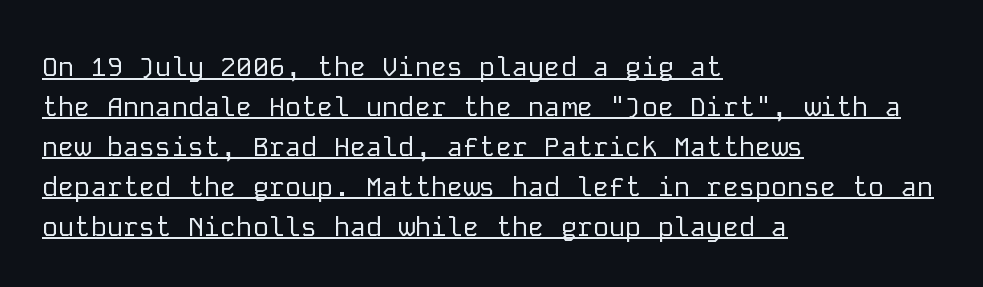
The image shows 27 px text type, upright; set left-aligned, normal line spacing (1.48x), normal letter spacing, underlined.
